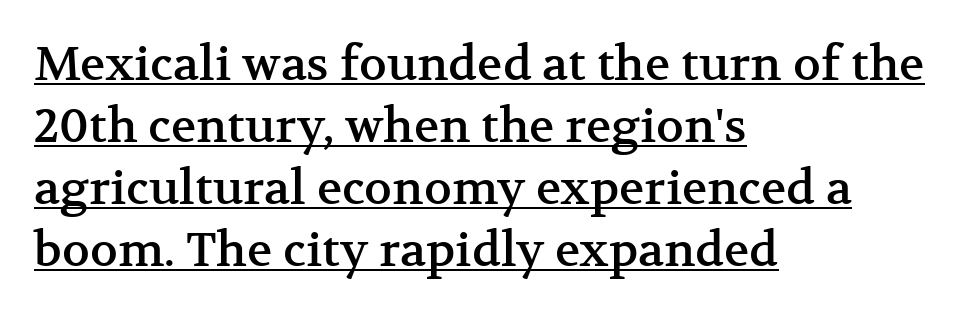
In terms of letterform style, serifs are clearly present. Short and long lines alike share a common starting point at left. Think of a printed novel: that variable character pitch is what you see here. Each line of the rendering has a horizontal stroke beneath the glyphs. The rendering keeps characters at their native spacing. In terms of leading, this rendering sits right in the middle.
